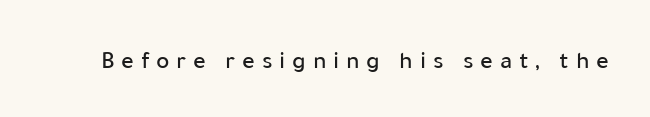
{"italic": "no", "underline": "no", "letter_spacing": "wide", "letter_spacing_em": 0.27, "glyph_px": 25}
